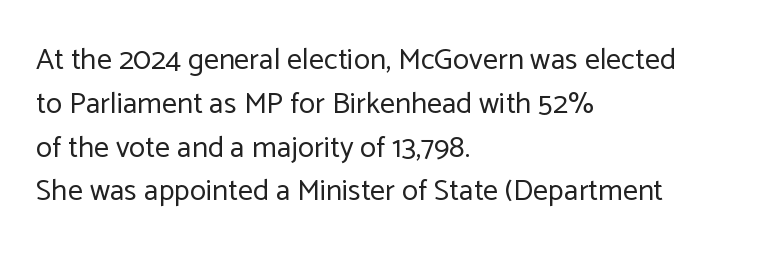
The image shows 30 px regular-weight sans-serif type, upright; set left-aligned, normal line spacing (1.46x), normal letter spacing, not underlined; low stroke contrast and a medium x-height.
